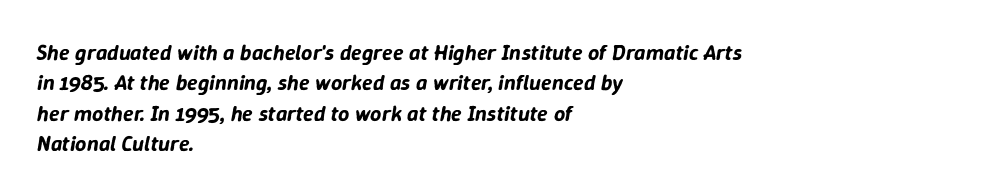
Q: Is the text italic (slanted)? A: Yes, it leans right by about 9 degrees.
Q: Is the text underlined? A: No.
Q: How is the paragraph aligned? A: Left-aligned.
Q: Is the spacing between letters normal or unusually wide? A: Normal.
Q: Is the spacing between lines tight, normal or loose? A: Normal.
